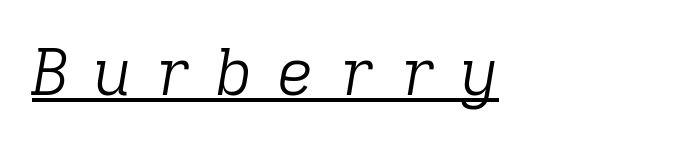
Unlike a clean sans, this face finishes its strokes with serifs. The passage shown is not bold in any degree. This sample uses expanded letter spacing, leaving extra air between glyphs. This sample has the even, mechanical cadence of fixed-width lettering. Does the lettering tilt? It does — this is italic. Notice how a bar underscores the lettering throughout.
